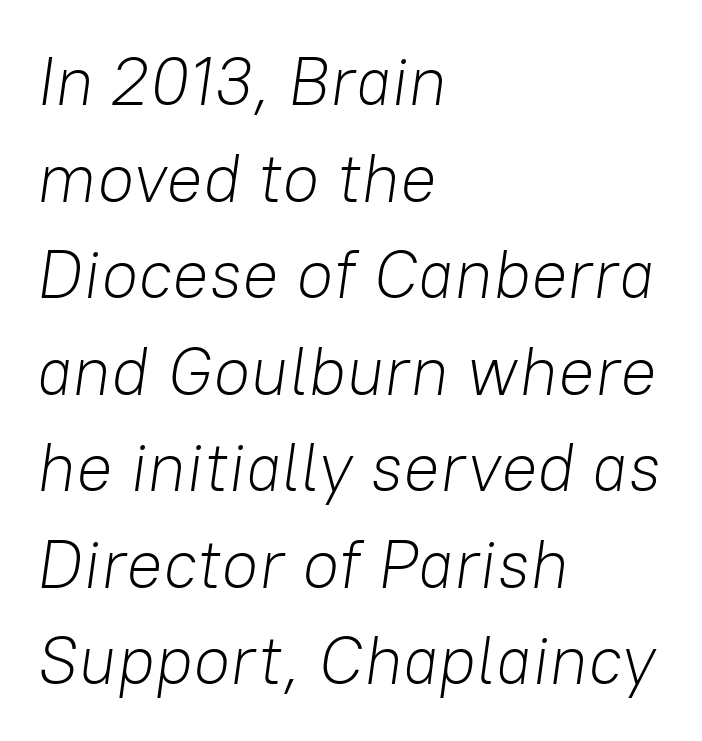
Q: Is the text bold? A: No.
Q: Is the text italic (slanted)? A: Yes, it leans right by about 8 degrees.
Q: Is the text underlined? A: No.
Q: How is the paragraph aligned? A: Left-aligned.
Q: Is the spacing between letters normal or unusually wide? A: Normal.
Q: Is the spacing between lines tight, normal or loose? A: Normal.
Q: Width (condensed, normal, or wide)? A: Normal.
Q: Stroke contrast? A: Low.
Q: x-height? A: Medium.
Q: Monospaced? A: No.
